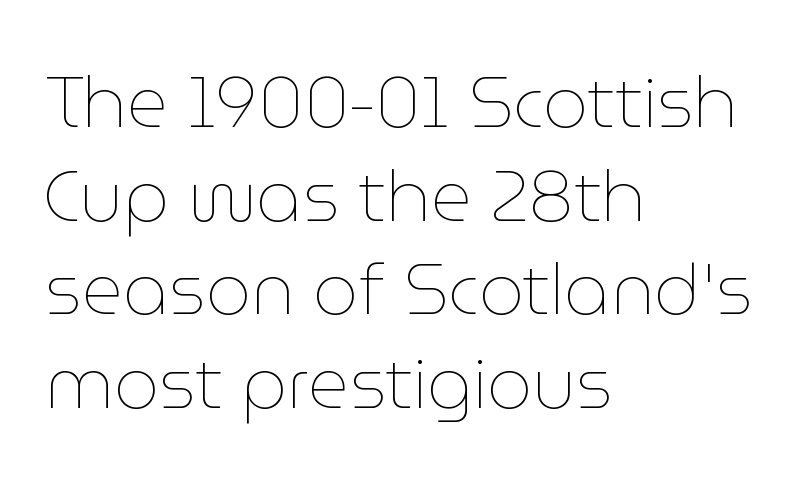
Stroke mass is kept to a normal reading level or below. Ascenders rise straight up at ninety degrees. Underline: absent. Do the characters align in a grid? No, the font is proportional. Regarding leading, the lines here are spaced in the standard way.
